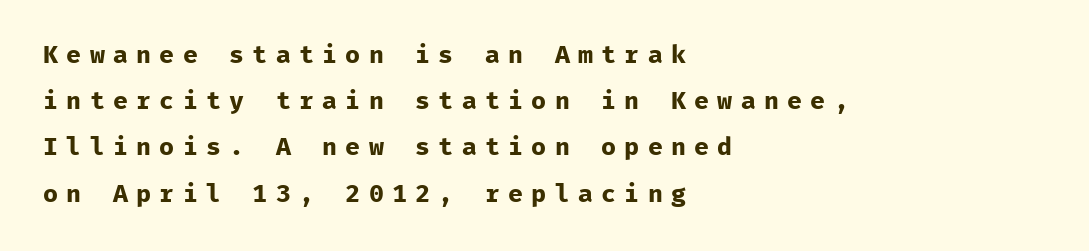
{"italic": "no", "bold": "yes", "underline": "no", "align": "left", "line_spacing_ratio": 1.85, "letter_spacing": "wide", "letter_spacing_em": 0.33, "glyph_px": 25}
